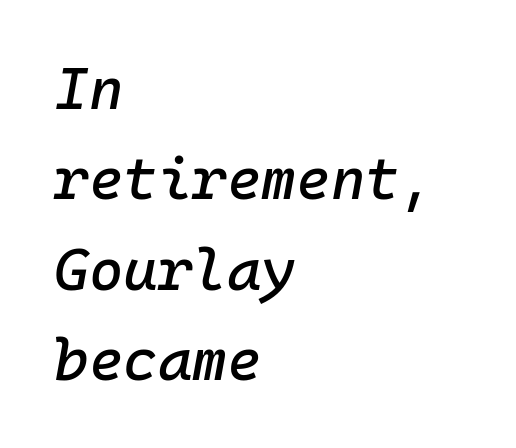
The image shows 59 px text type, italic (leaning right), monospaced; set left-aligned, normal line spacing (1.53x), normal letter spacing, not underlined; low stroke contrast and a medium x-height.
